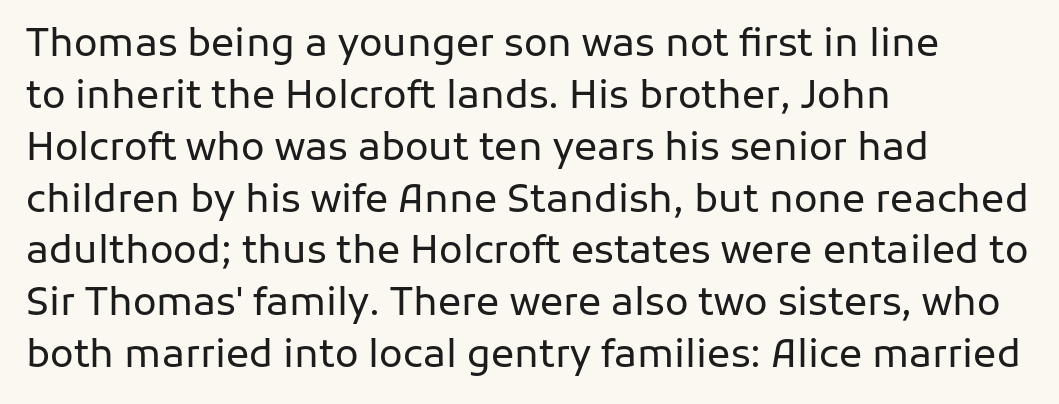
Line spacing here is normal. Posture: upright roman. You could not count columns in this text — the font is proportionally spaced. The line texture is even and compact thanks to regular tracking. Only glyphs here, with clear space below each row. Serif or sans? Sans — the stroke terminals are bare.
